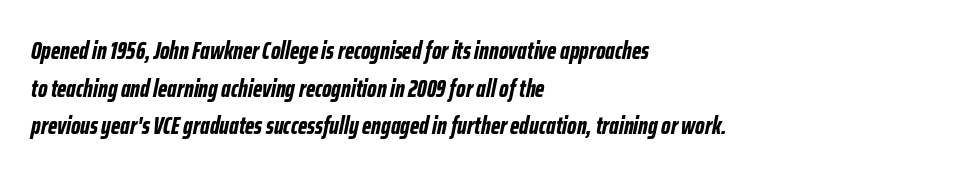
{"italic": "yes", "lean": "right", "slant_degrees": 12, "bold": "yes", "underline": "no", "align": "left", "line_spacing": "normal", "line_spacing_ratio": 1.57, "letter_spacing": "normal", "letter_spacing_em": 0.0, "glyph_px": 24}
